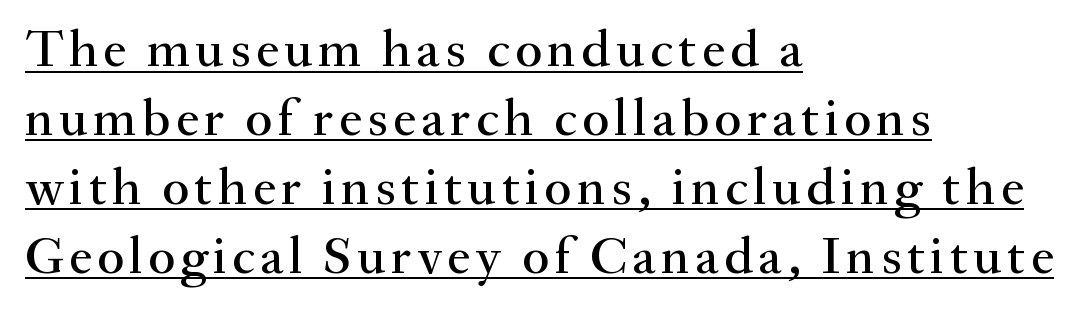
The image shows 53 px serif type, upright; set left-aligned, normal line spacing (1.3x), underlined; medium stroke contrast and a small x-height.
